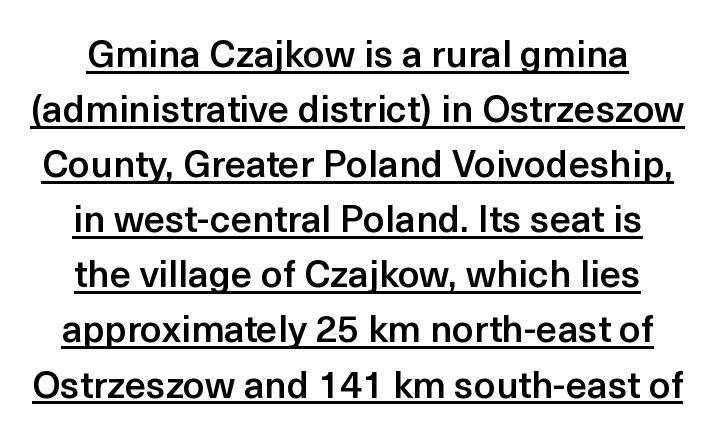
Q: Is the text bold? A: Semi-bold.
Q: Is the text italic (slanted)? A: No, it is upright.
Q: Is the typeface a serif or a sans-serif typeface? A: Sans-serif.
Q: Is the text underlined? A: Yes.
Q: How is the paragraph aligned? A: Centered.
Q: Is the spacing between letters normal or unusually wide? A: Normal.
Q: Is the spacing between lines tight, normal or loose? A: Normal.
Q: Width (condensed, normal, or wide)? A: Normal.
Q: x-height? A: Medium.
Q: Monospaced? A: No.
